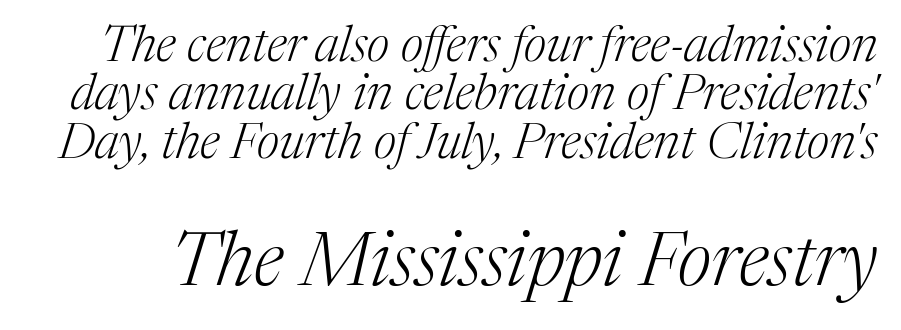
The image shows 75 px light serif type, italic (leaning right); set tight line spacing (0.97x), normal letter spacing, not underlined; the second (bottom) block is 1.5x larger; medium stroke contrast and a medium x-height.
